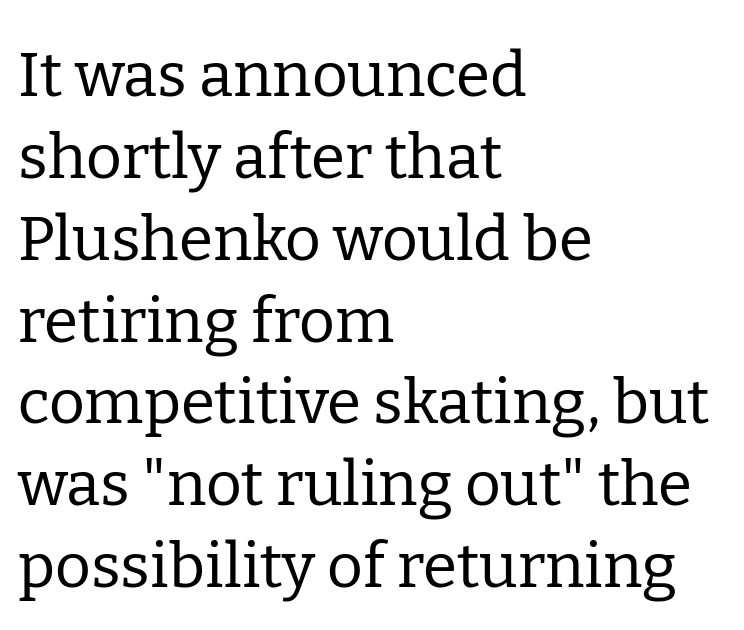
Has an underline been added? It has not. Compared with a centered layout, this one pins lines to the left instead. Yep, those are serifs on the letters. The tracking reads as untouched default to a designer's eye. No letter is thick-stroked: the sample isn't bold.
